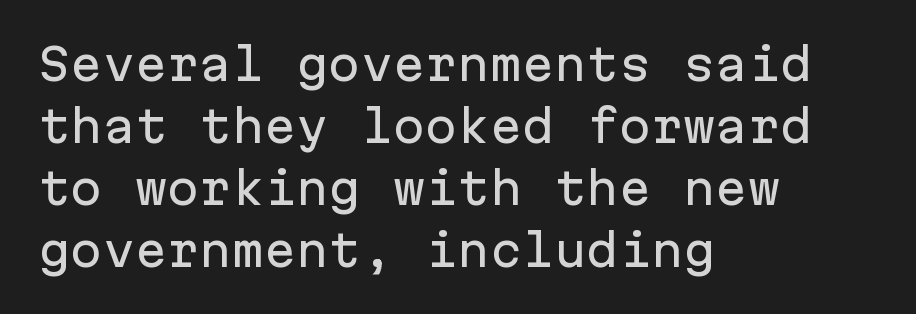
In terms of leading, this rendering sits right in the middle. Looks like terminal output: every glyph gets an equal slot. Serifs: no, the terminals of the letterforms are clean. No extra tracking has been applied to these lines.
